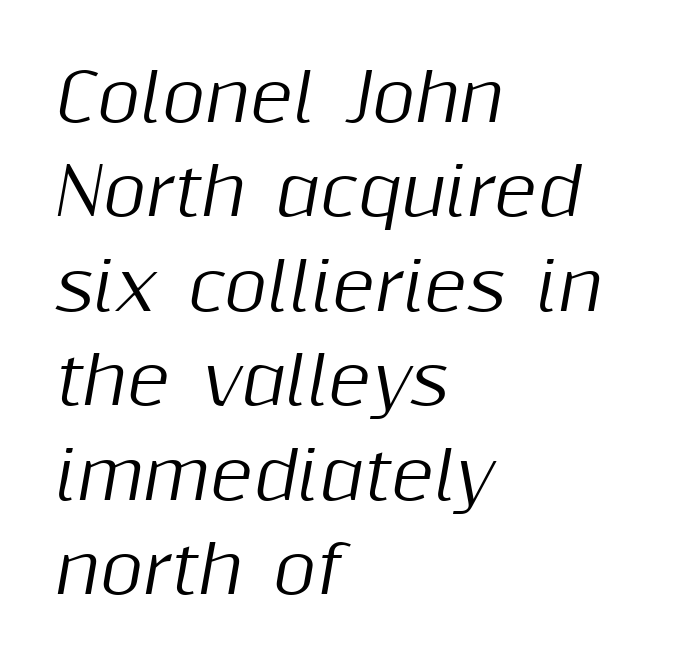
{"italic": "yes", "lean": "right", "slant_degrees": 10, "width": "normal", "stroke_contrast": "medium", "x_height": "medium", "monospaced": "no", "underline": "no", "align": "left", "line_spacing": "normal", "line_spacing_ratio": 1.43, "letter_spacing": "normal", "letter_spacing_em": 0.0, "glyph_px": 66}
